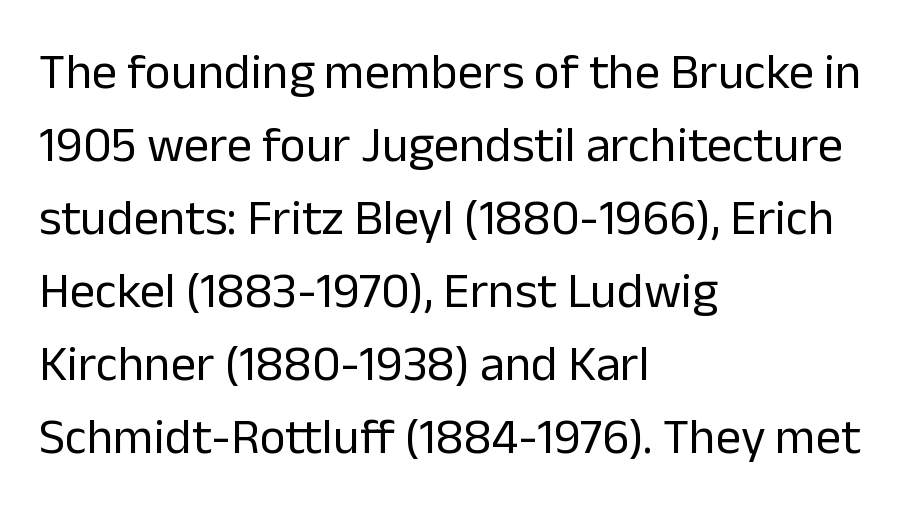
The image shows 50 px regular-weight sans-serif type, upright; set left-aligned, normal line spacing (1.46x), normal letter spacing, not underlined; low stroke contrast and a medium x-height.
